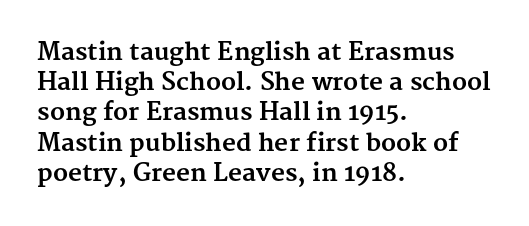
The image shows 24 px bold type, upright; set left-aligned, normal line spacing (1.26x), normal letter spacing, not underlined.
